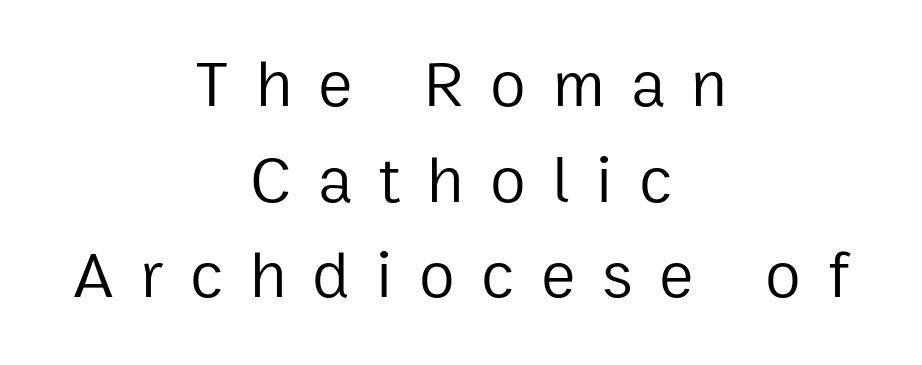
Q: Is the text bold? A: No.
Q: Is the text italic (slanted)? A: No, it is upright.
Q: Is the typeface a serif or a sans-serif typeface? A: Sans-serif.
Q: Is the text underlined? A: No.
Q: How is the paragraph aligned? A: Centered.
Q: Is the spacing between letters normal or unusually wide? A: Unusually wide.
Q: Is the spacing between lines tight, normal or loose? A: Normal.
Q: Width (condensed, normal, or wide)? A: Normal.
Q: Stroke contrast? A: Low.
Q: x-height? A: Medium.
Q: Monospaced? A: No.
